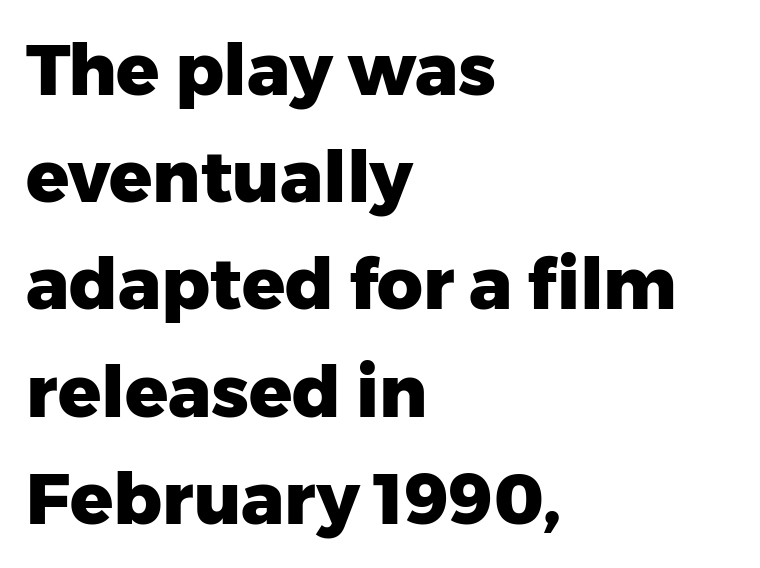
The image shows 71 px heavy sans-serif type, upright; set left-aligned, normal line spacing (1.51x), normal letter spacing, not underlined; low stroke contrast and a medium x-height.
